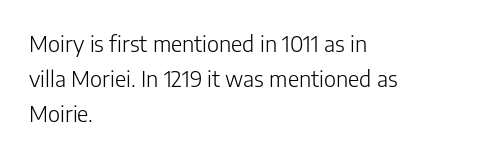
Q: Is the text bold? A: No.
Q: Is the text italic (slanted)? A: No, it is upright.
Q: Is the text underlined? A: No.
Q: How is the paragraph aligned? A: Left-aligned.
Q: Is the spacing between letters normal or unusually wide? A: Normal.
Q: Is the spacing between lines tight, normal or loose? A: Normal.
